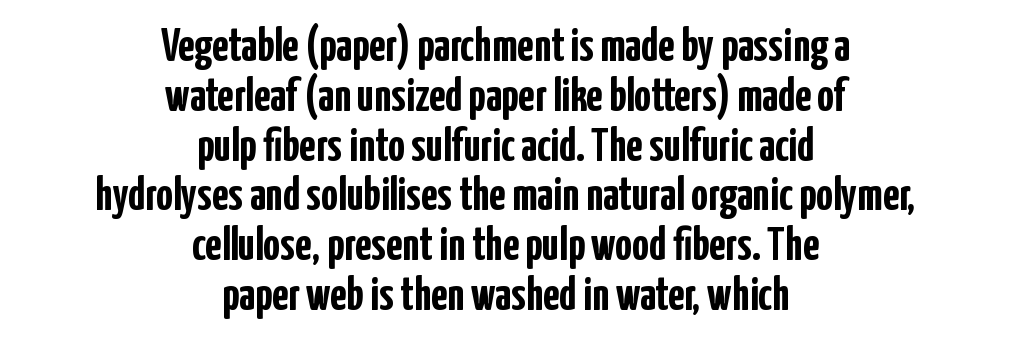
{"serif": "no", "italic": "no", "bold": "yes", "weight": "semibold", "width": "condensed", "stroke_contrast": "low", "x_height": "medium", "monospaced": "no", "underline": "no", "align": "center", "line_spacing": "tight", "line_spacing_ratio": 1.06, "letter_spacing": "normal", "letter_spacing_em": 0.0, "glyph_px": 47}
